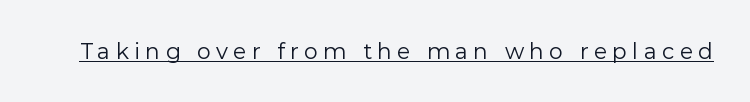
Q: Is the text bold? A: No.
Q: Is the text italic (slanted)? A: No, it is upright.
Q: Is the text underlined? A: Yes.
Q: Is the spacing between letters normal or unusually wide? A: Unusually wide.
